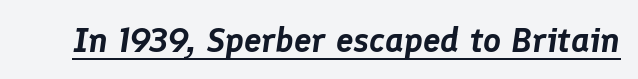
{"italic": "yes", "lean": "right", "slant_degrees": 8, "width": "normal", "stroke_contrast": "low", "x_height": "medium", "monospaced": "no", "underline": "yes", "letter_spacing": "normal", "letter_spacing_em": 0.0, "glyph_px": 35}
